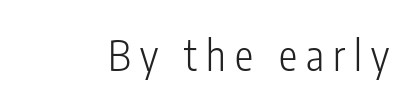
Does the lettering tilt? It doesn't — this is upright. These lines have a slow, spaced-out rhythm from letter to letter. The weight tops out at a normal text grade. The font family rendered here belongs to the sans-serif group. Rule under the text: the space is simply empty.
